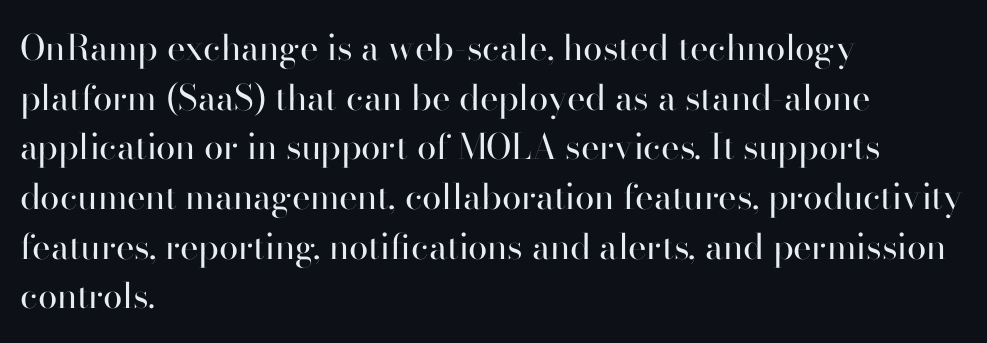
This block has exactly the height ordinary leading produces. Bare-footed words on every line. Does extra space separate the letters? No, they use regular spacing. No chunkiness to these letters — they're not bold.
